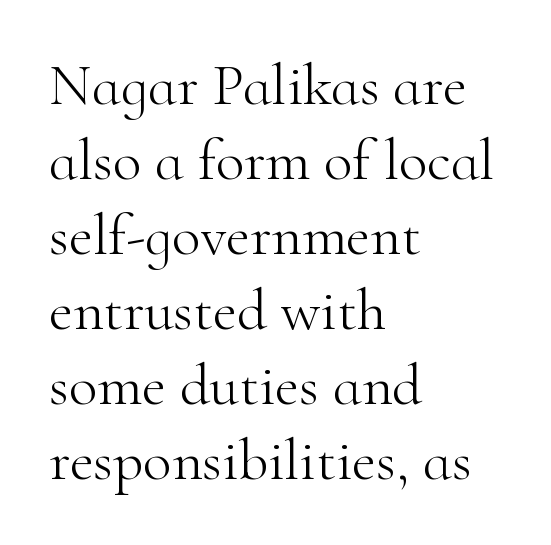
Q: Is the text bold? A: No.
Q: Is the text italic (slanted)? A: No, it is upright.
Q: Is the typeface a serif or a sans-serif typeface? A: Serif.
Q: Is the text underlined? A: No.
Q: How is the paragraph aligned? A: Left-aligned.
Q: Is the spacing between letters normal or unusually wide? A: Normal.
Q: Is the spacing between lines tight, normal or loose? A: Normal.
Q: Width (condensed, normal, or wide)? A: Normal.
Q: Stroke contrast? A: High.
Q: x-height? A: Small.
Q: Monospaced? A: No.
